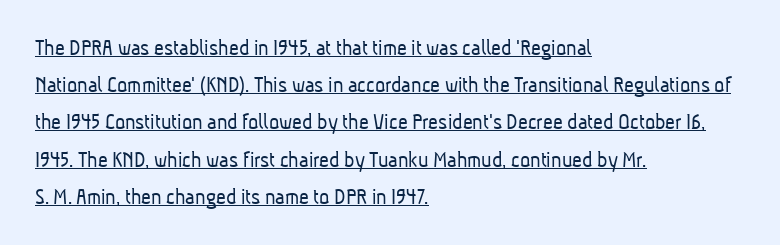
Q: Is the text bold? A: No.
Q: Is the text underlined? A: Yes.
Q: How is the paragraph aligned? A: Left-aligned.
Q: Is the spacing between letters normal or unusually wide? A: Normal.
Q: Is the spacing between lines tight, normal or loose? A: Normal.
